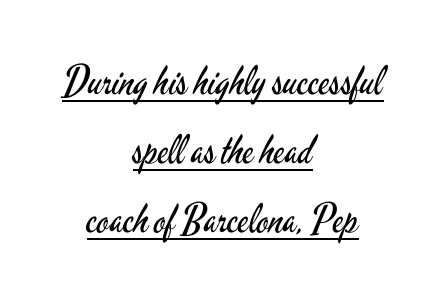
Q: Is the text bold? A: No.
Q: Is the text italic (slanted)? A: Yes.
Q: Is the typeface a serif or a sans-serif typeface? A: Sans-serif.
Q: Is the text underlined? A: Yes.
Q: How is the paragraph aligned? A: Centered.
Q: Is the spacing between letters normal or unusually wide? A: Normal.
Q: Width (condensed, normal, or wide)? A: Condensed.
Q: Stroke contrast? A: Low.
Q: x-height? A: Small.
Q: Monospaced? A: No.
